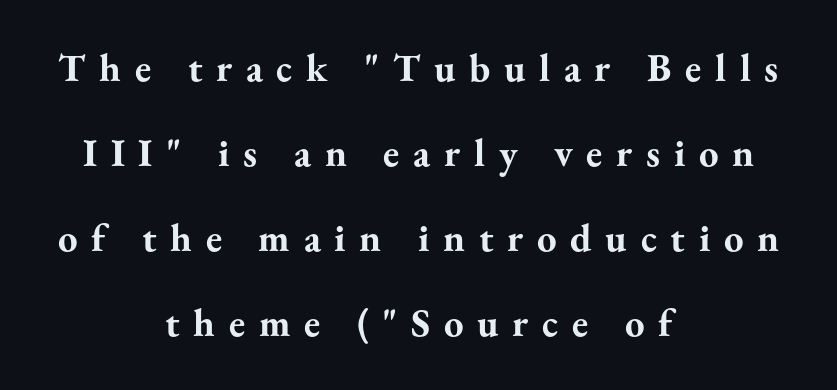
{"serif": "yes", "italic": "no", "bold": "yes", "weight": "bold", "width": "normal", "stroke_contrast": "medium", "x_height": "small", "monospaced": "no", "underline": "no", "align": "center", "line_spacing": "loose", "line_spacing_ratio": 2.18, "letter_spacing": "wide", "letter_spacing_em": 0.35, "glyph_px": 39}
